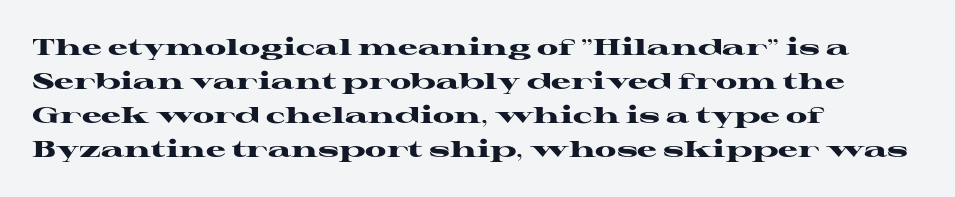
{"italic": "no", "bold": "yes", "underline": "no", "align": "left", "line_spacing": "normal", "line_spacing_ratio": 1.54, "letter_spacing": "normal", "letter_spacing_em": 0.0, "glyph_px": 22}
